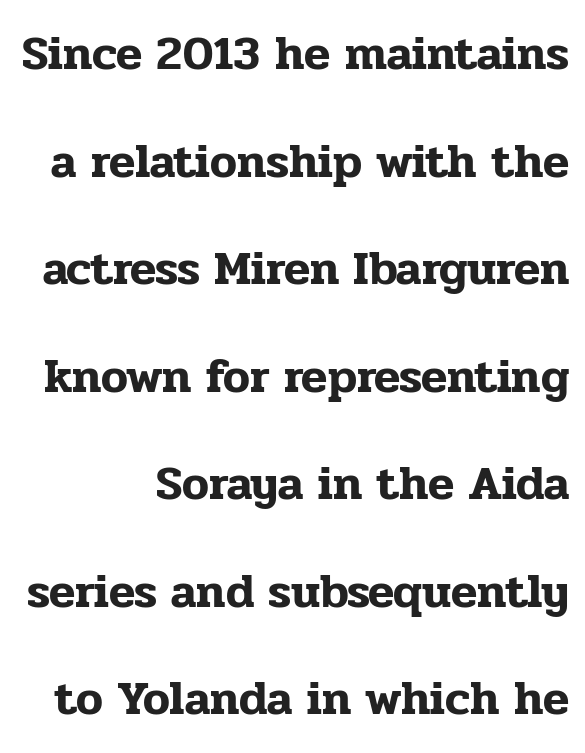
{"serif": "yes", "italic": "no", "width": "normal", "stroke_contrast": "low", "x_height": "medium", "monospaced": "no", "underline": "no", "line_spacing": "loose", "line_spacing_ratio": 2.24, "letter_spacing": "normal", "letter_spacing_em": 0.0, "glyph_px": 48}
